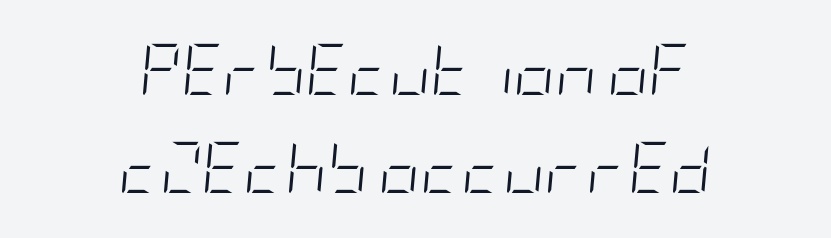
{"italic": "yes", "lean": "right", "slant_degrees": 5, "bold": "no", "weight": "light", "width": "condensed", "stroke_contrast": "low", "x_height": "large", "underline": "no", "align": "center", "line_spacing": "loose", "line_spacing_ratio": 1.93, "letter_spacing": "normal", "letter_spacing_em": 0.0, "glyph_px": 51}
